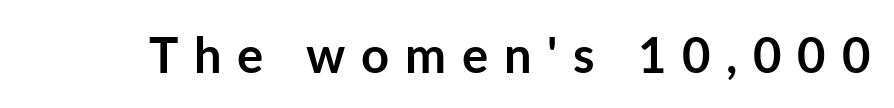
{"serif": "no", "italic": "no", "bold": "yes", "weight": "semibold", "width": "normal", "stroke_contrast": "low", "x_height": "medium", "monospaced": "no", "underline": "no", "letter_spacing": "wide", "letter_spacing_em": 0.32, "glyph_px": 49}
